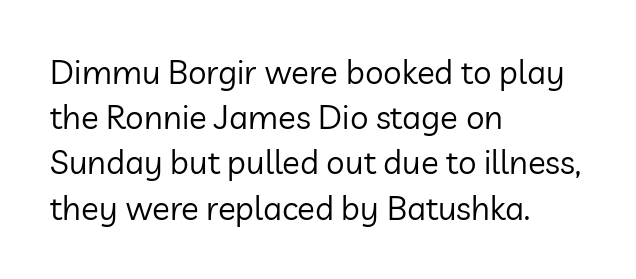
{"serif": "no", "italic": "no", "bold": "no", "weight": "regular", "width": "normal", "stroke_contrast": "low", "x_height": "medium", "monospaced": "no", "underline": "no", "align": "left", "line_spacing": "normal", "line_spacing_ratio": 1.37, "letter_spacing": "normal", "letter_spacing_em": 0.0, "glyph_px": 33}
